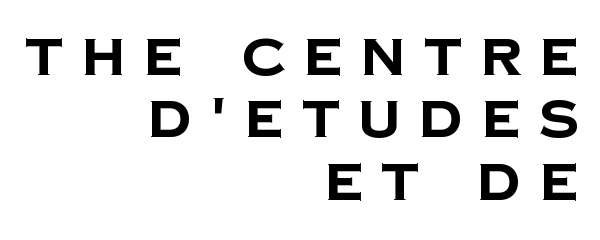
The image shows 52 px bold sans-serif type; set right-aligned, line spacing 1.2x, unusually wide letter spacing (+0.36 em), not underlined; low stroke contrast and a large x-height.
